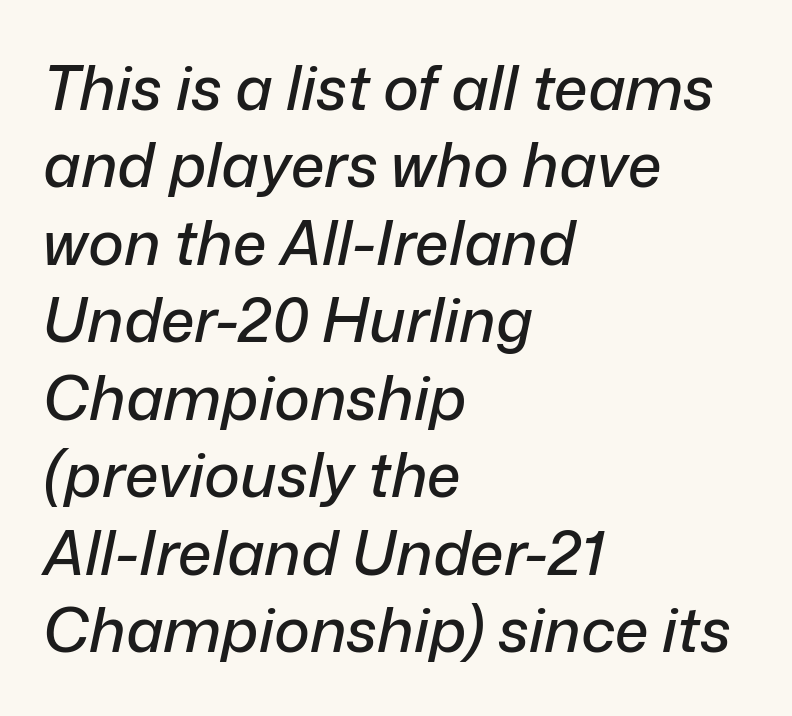
{"italic": "yes", "lean": "right", "slant_degrees": 12, "width": "normal", "stroke_contrast": "low", "x_height": "medium", "monospaced": "no", "underline": "no", "align": "left", "line_spacing": "normal", "line_spacing_ratio": 1.27, "letter_spacing": "normal", "letter_spacing_em": 0.0, "glyph_px": 61}
